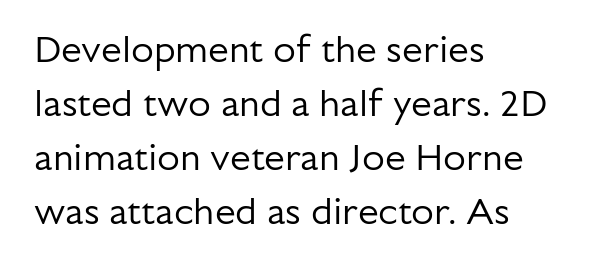
Q: Is the text bold? A: No.
Q: Is the text italic (slanted)? A: No, it is upright.
Q: Is the typeface a serif or a sans-serif typeface? A: Sans-serif.
Q: Is the text underlined? A: No.
Q: How is the paragraph aligned? A: Left-aligned.
Q: Is the spacing between letters normal or unusually wide? A: Normal.
Q: Is the spacing between lines tight, normal or loose? A: Normal.
Q: Width (condensed, normal, or wide)? A: Normal.
Q: Stroke contrast? A: Low.
Q: x-height? A: Medium.
Q: Monospaced? A: No.
